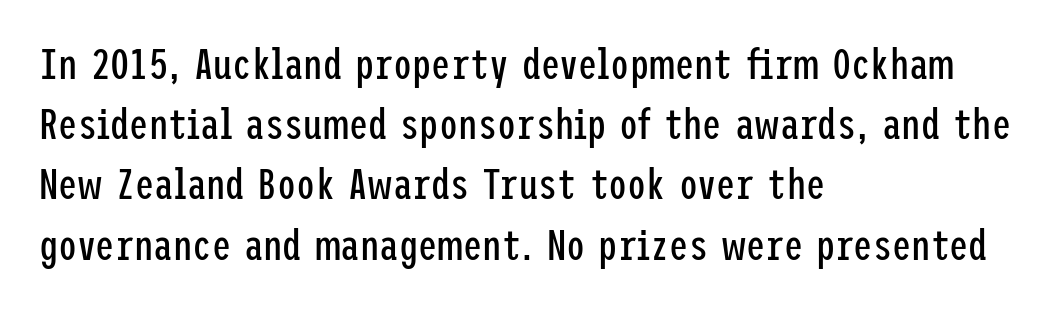
Line starts are locked; line ends wander. The zone under the glyphs is completely vacant. You could call the tracking neutral — neither tight nor loose. Compared with typical paragraphs, the rows here are spaced about the same.
